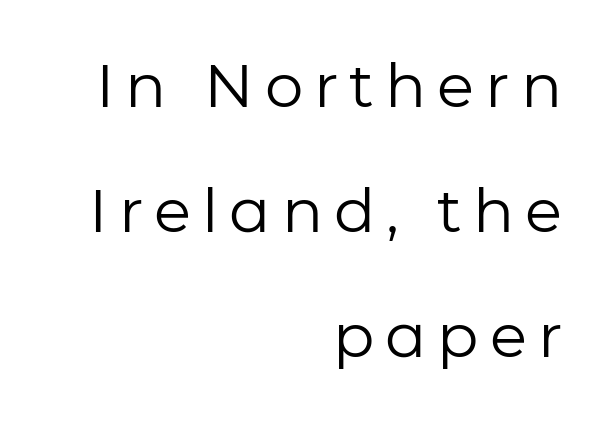
Q: Is the text bold? A: No.
Q: Is the text italic (slanted)? A: No, it is upright.
Q: Is the typeface a serif or a sans-serif typeface? A: Sans-serif.
Q: Is the text underlined? A: No.
Q: How is the paragraph aligned? A: Right-aligned.
Q: Is the spacing between lines tight, normal or loose? A: Loose.
Q: Width (condensed, normal, or wide)? A: Normal.
Q: Stroke contrast? A: Low.
Q: x-height? A: Medium.
Q: Monospaced? A: No.
